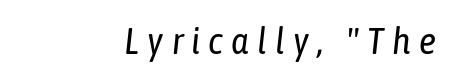
Q: Is the text bold? A: No.
Q: Is the text italic (slanted)? A: Yes, it leans right by about 6 degrees.
Q: Is the text underlined? A: No.
Q: How is the paragraph aligned? A: Right-aligned.
Q: Is the spacing between letters normal or unusually wide? A: Unusually wide.
Q: Width (condensed, normal, or wide)? A: Condensed.
Q: Stroke contrast? A: Low.
Q: x-height? A: Medium.
Q: Monospaced? A: No.
